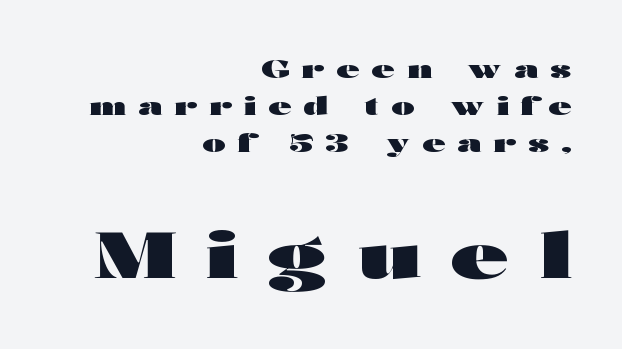
A full-strength bold gives these letters their thick strokes. Is this a fixed-width face? No — the glyphs have proportional, varying widths. Upright lettering throughout.
